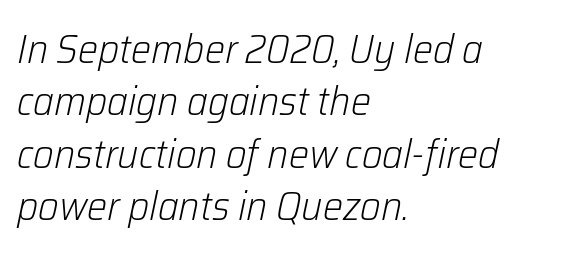
The image shows 40 px light type, italic (leaning right); set left-aligned, normal line spacing (1.31x), normal letter spacing, not underlined; low stroke contrast and a medium x-height.
